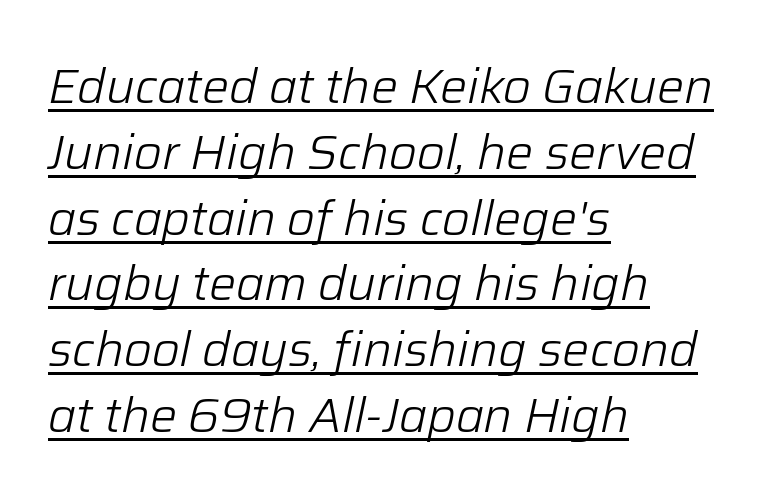
{"italic": "yes", "lean": "right", "slant_degrees": 12, "bold": "no", "weight": "light", "width": "normal", "stroke_contrast": "low", "x_height": "medium", "monospaced": "no", "underline": "yes", "align": "left", "line_spacing": "normal", "line_spacing_ratio": 1.37, "letter_spacing": "normal", "letter_spacing_em": 0.0, "glyph_px": 48}
